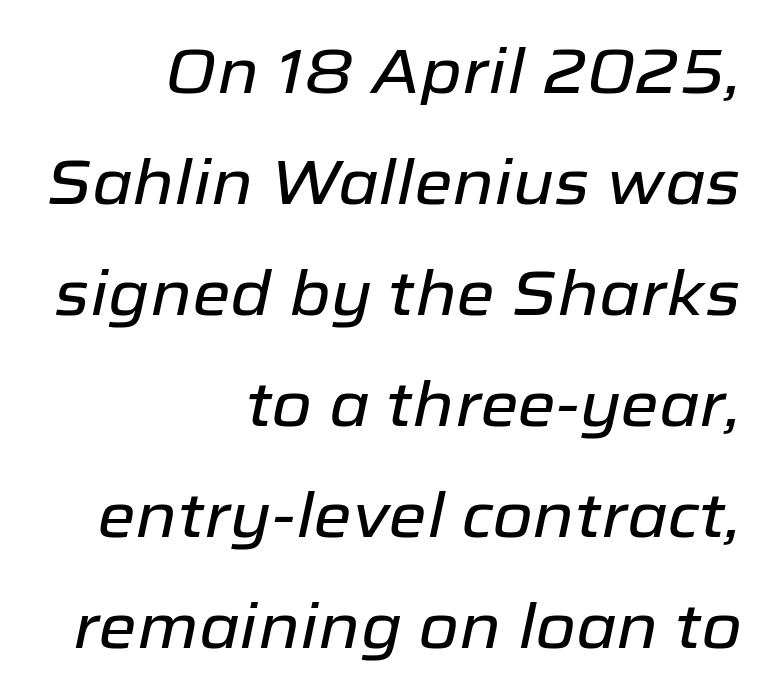
Think of a printed novel: that variable character pitch is what you see here. Letters rest on an invisible, unmarked baseline. The glyphs look as if they've been sheared to an angle. The text block is weighted toward the right margin, trailing off unevenly leftward.
